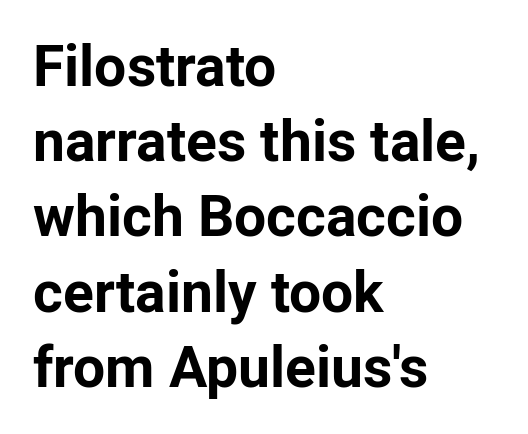
The paragraph shown leans on its left margin. Type without underlining. Interline gaps are of average width in this sample. You can tell from the bare stems that sans-serif type was used. The rendering uses natural spacing where letterforms have individual widths.
